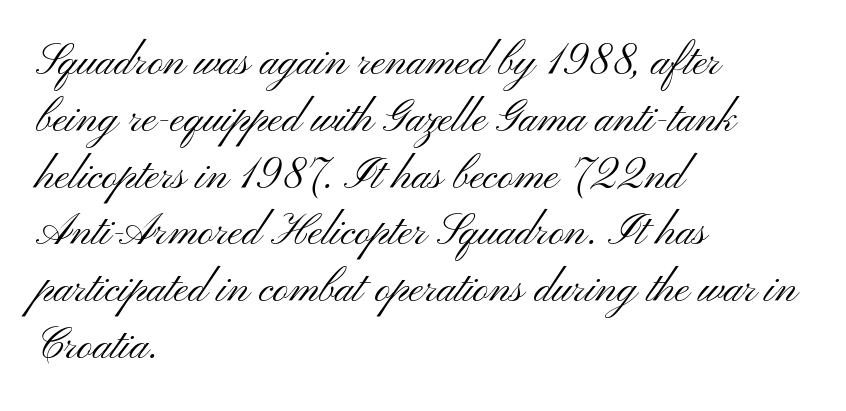
The image shows 43 px light, wide sans-serif type; set left-aligned, normal line spacing (1.32x), normal letter spacing, not underlined; medium stroke contrast and a small x-height.
